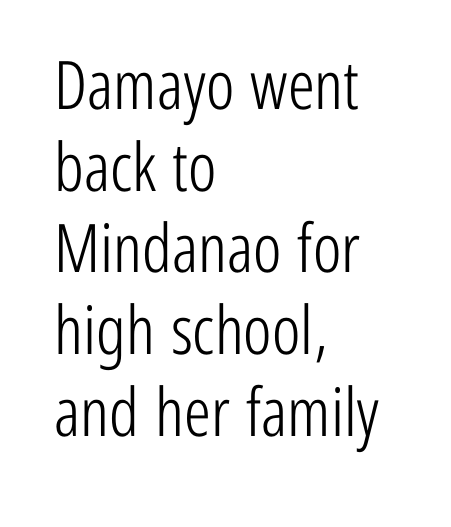
Lines of text with bare space underneath. Typeset ragged right — the left edge is the straight one. Every character sits straight up, as roman type does. A typesetter would call this zero additional tracking.
